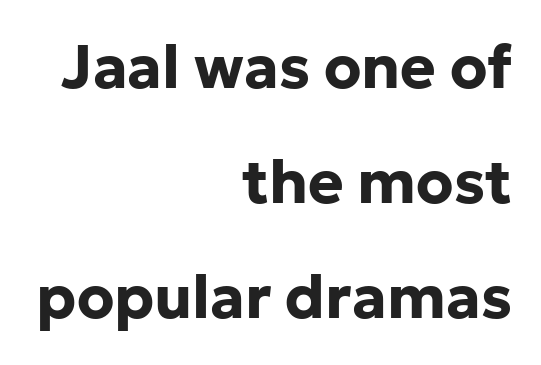
Nobody drew a line under any word here. Compared with typical paragraphs, the rows here are farther apart. This sample is right-justified, so line beginnings fall wherever the words allow. A typesetter would call this zero additional tracking. Heavy-handed strokes throughout: this text is bold. The face used here is proportionally spaced, like ordinary book or web type.
